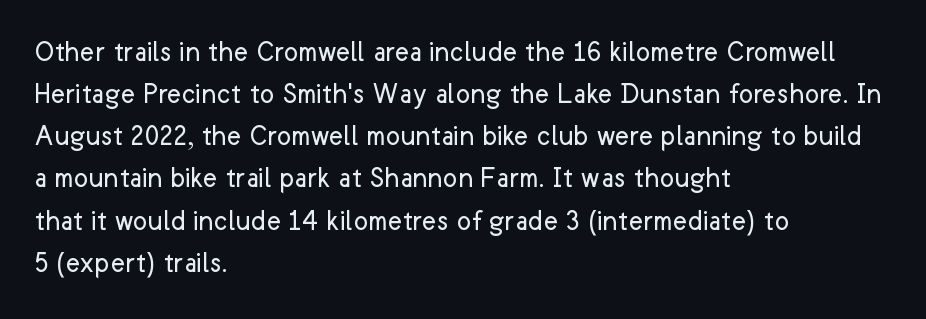
{"serif": "no", "italic": "no", "bold": "no", "weight": "regular", "width": "normal", "stroke_contrast": "low", "x_height": "medium", "monospaced": "no", "underline": "no", "align": "left", "line_spacing": "normal", "line_spacing_ratio": 1.36, "letter_spacing": "normal", "letter_spacing_em": 0.0, "glyph_px": 31}
